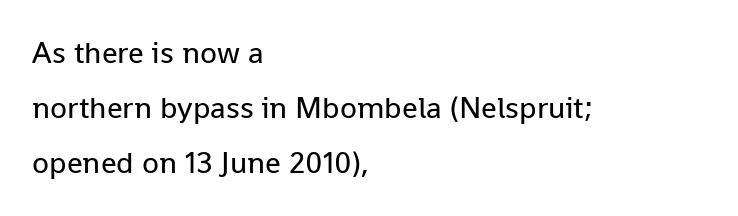
{"serif": "no", "italic": "no", "bold": "no", "weight": "regular", "width": "normal", "stroke_contrast": "low", "x_height": "medium", "monospaced": "no", "underline": "no", "align": "left", "line_spacing_ratio": 1.78, "letter_spacing": "normal", "letter_spacing_em": 0.0, "glyph_px": 31}
